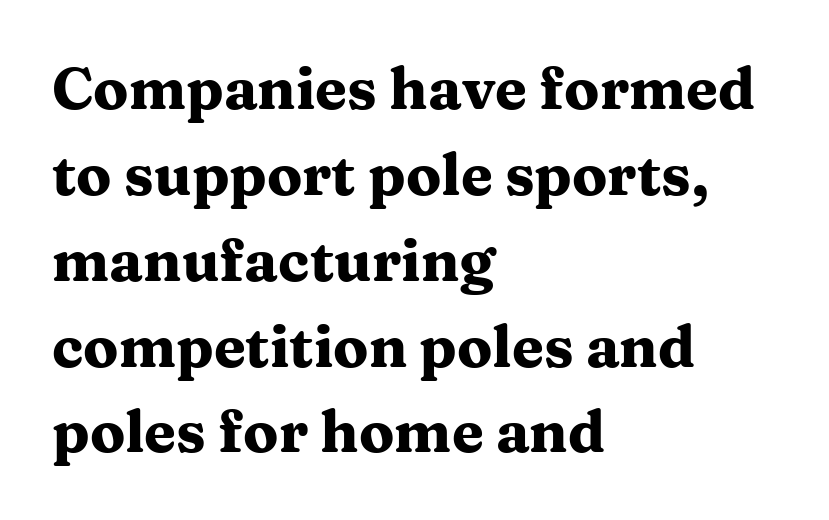
{"serif": "yes", "italic": "no", "bold": "yes", "weight": "heavy", "width": "wide", "stroke_contrast": "medium", "x_height": "medium", "monospaced": "no", "underline": "no", "align": "left", "line_spacing": "normal", "line_spacing_ratio": 1.48, "letter_spacing": "normal", "letter_spacing_em": 0.0, "glyph_px": 58}
